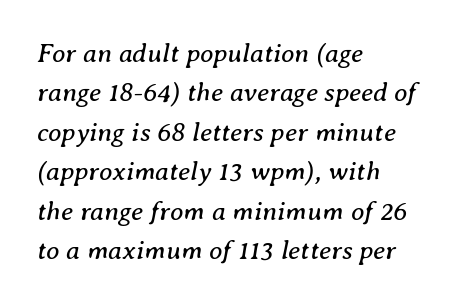
The image shows 27 px text type, italic (leaning right); set left-aligned, normal line spacing (1.46x), normal letter spacing, not underlined.
